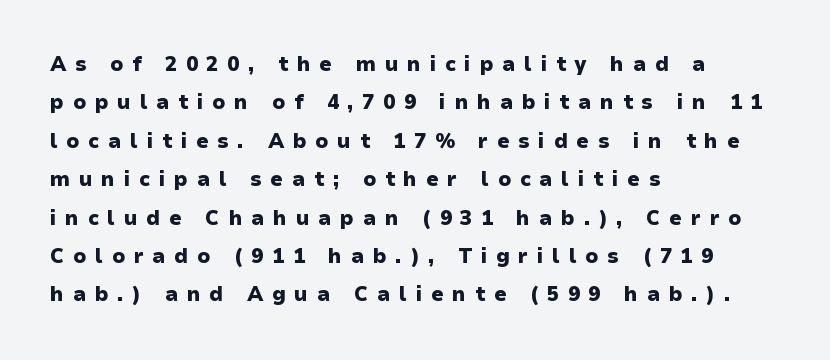
Q: Is the text bold? A: Yes.
Q: Is the text italic (slanted)? A: No, it is upright.
Q: Is the text underlined? A: No.
Q: How is the paragraph aligned? A: Left-aligned.
Q: Is the spacing between letters normal or unusually wide? A: Unusually wide.
Q: Is the spacing between lines tight, normal or loose? A: Loose.
